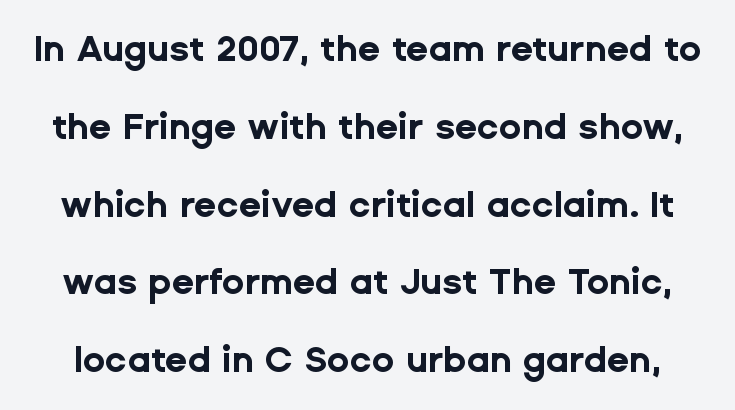
{"serif": "no", "italic": "no", "bold": "yes", "weight": "bold", "width": "normal", "stroke_contrast": "low", "x_height": "medium", "monospaced": "no", "underline": "no", "line_spacing": "loose", "line_spacing_ratio": 2.16, "letter_spacing": "normal", "letter_spacing_em": 0.0, "glyph_px": 36}
